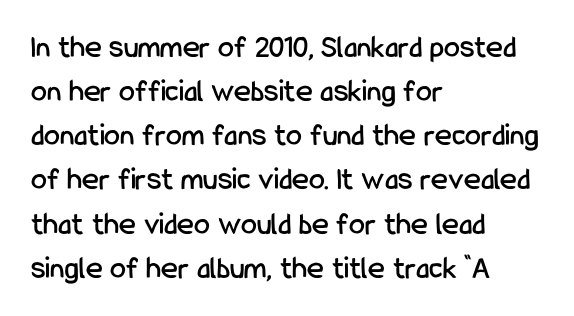
Q: Is the text italic (slanted)? A: No, it is upright.
Q: Is the typeface a serif or a sans-serif typeface? A: Sans-serif.
Q: Is the text underlined? A: No.
Q: How is the paragraph aligned? A: Left-aligned.
Q: Is the spacing between letters normal or unusually wide? A: Normal.
Q: Is the spacing between lines tight, normal or loose? A: Normal.
Q: Width (condensed, normal, or wide)? A: Condensed.
Q: Stroke contrast? A: Low.
Q: x-height? A: Medium.
Q: Monospaced? A: No.
